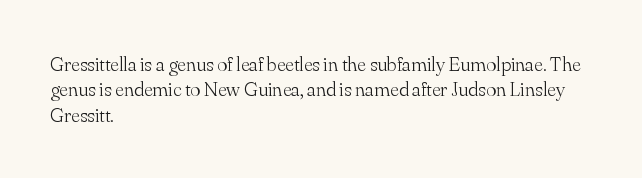
{"italic": "no", "bold": "no", "underline": "no", "align": "left", "line_spacing_ratio": 1.21, "letter_spacing": "normal", "letter_spacing_em": 0.0, "glyph_px": 21}
